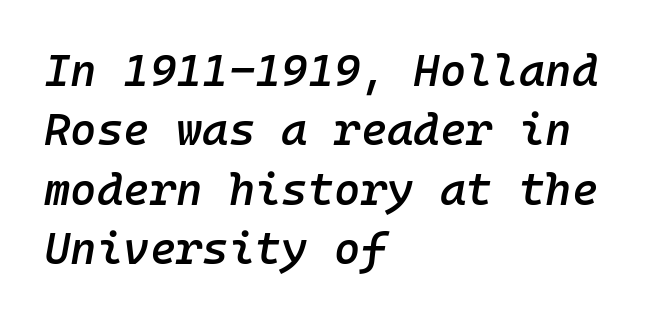
The image shows 45 px semibold type, italic (leaning right), monospaced; set left-aligned, normal line spacing (1.32x), normal letter spacing, not underlined; low stroke contrast and a medium x-height.
